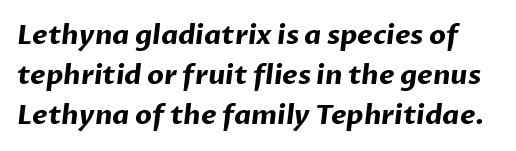
Q: Is the text bold? A: Yes.
Q: Is the text underlined? A: No.
Q: Is the spacing between letters normal or unusually wide? A: Normal.
Q: Is the spacing between lines tight, normal or loose? A: Normal.
